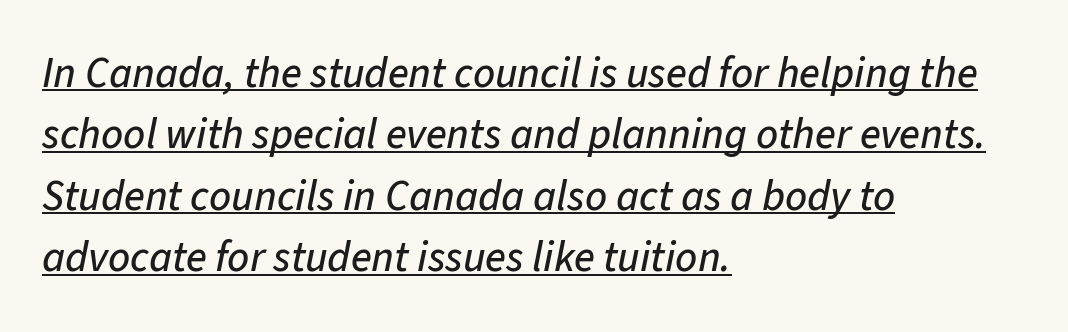
{"italic": "yes", "lean": "right", "slant_degrees": 11, "width": "normal", "stroke_contrast": "low", "x_height": "medium", "monospaced": "no", "underline": "yes", "align": "left", "line_spacing": "normal", "line_spacing_ratio": 1.43, "letter_spacing": "normal", "letter_spacing_em": 0.0, "glyph_px": 43}
